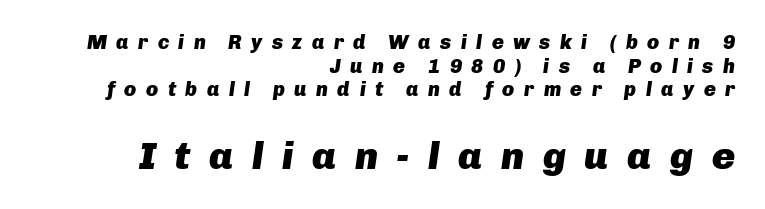
The rendering inserts visible extra space after every character. Small over large — that's the arrangement of the two blocks here. Looks like regular typesetting: each glyph gets only the width it needs. Quick note: italic. Each line ends at the same right margin while the left side varies. Weight: bold.
